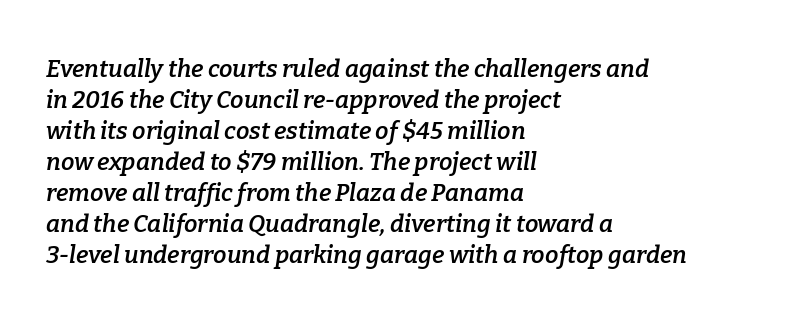
{"italic": "yes", "lean": "right", "slant_degrees": 9, "bold": "semi", "underline": "no", "align": "left", "line_spacing": "normal", "line_spacing_ratio": 1.29, "letter_spacing": "normal", "letter_spacing_em": 0.0, "glyph_px": 24}
